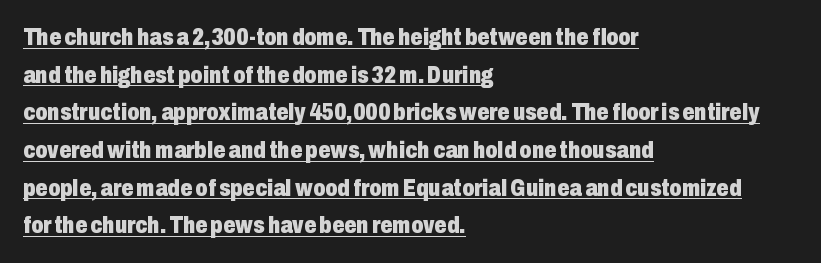
Q: Is the text bold? A: Yes.
Q: Is the text italic (slanted)? A: No, it is upright.
Q: Is the text underlined? A: Yes.
Q: How is the paragraph aligned? A: Left-aligned.
Q: Is the spacing between letters normal or unusually wide? A: Normal.
Q: Is the spacing between lines tight, normal or loose? A: Normal.
